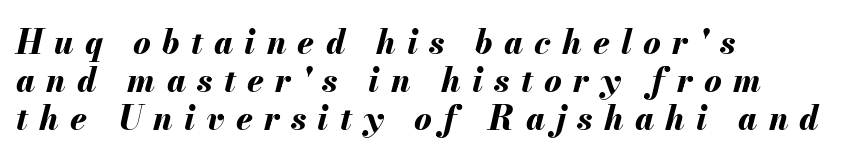
{"italic": "yes", "lean": "right", "slant_degrees": 13, "bold": "yes", "weight": "bold", "width": "normal", "stroke_contrast": "medium", "x_height": "small", "monospaced": "no", "underline": "no", "align": "left", "line_spacing": "tight", "line_spacing_ratio": 1.15, "letter_spacing": "wide", "letter_spacing_em": 0.34, "glyph_px": 33}
